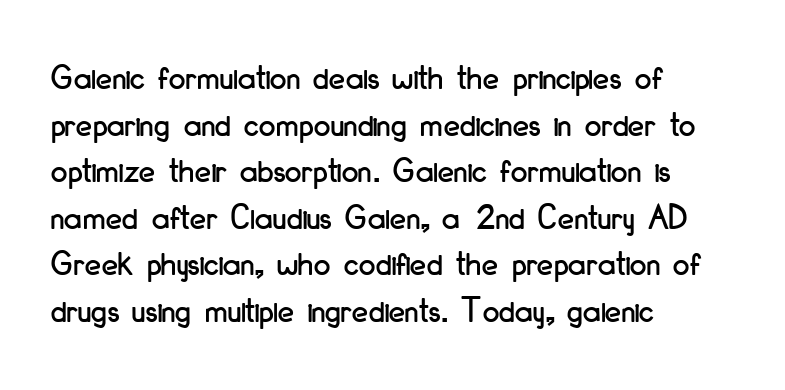
Q: Is the text italic (slanted)? A: No, it is upright.
Q: Is the typeface a serif or a sans-serif typeface? A: Sans-serif.
Q: Is the text underlined? A: No.
Q: How is the paragraph aligned? A: Left-aligned.
Q: Is the spacing between letters normal or unusually wide? A: Normal.
Q: Is the spacing between lines tight, normal or loose? A: Normal.
Q: Width (condensed, normal, or wide)? A: Condensed.
Q: Stroke contrast? A: Low.
Q: x-height? A: Small.
Q: Monospaced? A: No.
